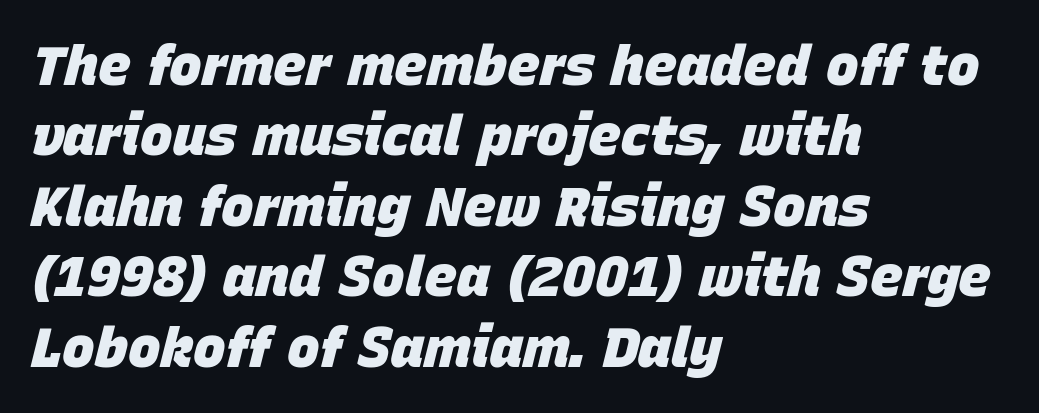
In terms of letterspacing, this is plain default setting. These words are printed bold, with thick strokes throughout. The zone under the glyphs is completely vacant. All the whitespace from short lines collects on the right.
